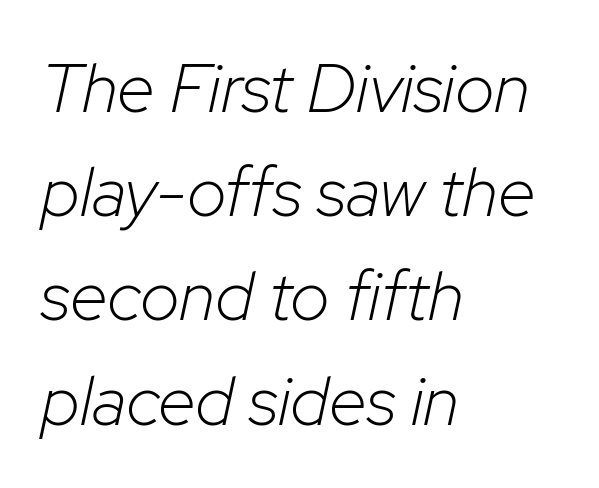
Q: Is the text bold? A: No.
Q: Is the text italic (slanted)? A: Yes, it leans right by about 12 degrees.
Q: Is the text underlined? A: No.
Q: How is the paragraph aligned? A: Left-aligned.
Q: Is the spacing between letters normal or unusually wide? A: Normal.
Q: Is the spacing between lines tight, normal or loose? A: Normal.
Q: Width (condensed, normal, or wide)? A: Normal.
Q: Stroke contrast? A: Low.
Q: x-height? A: Medium.
Q: Monospaced? A: No.
